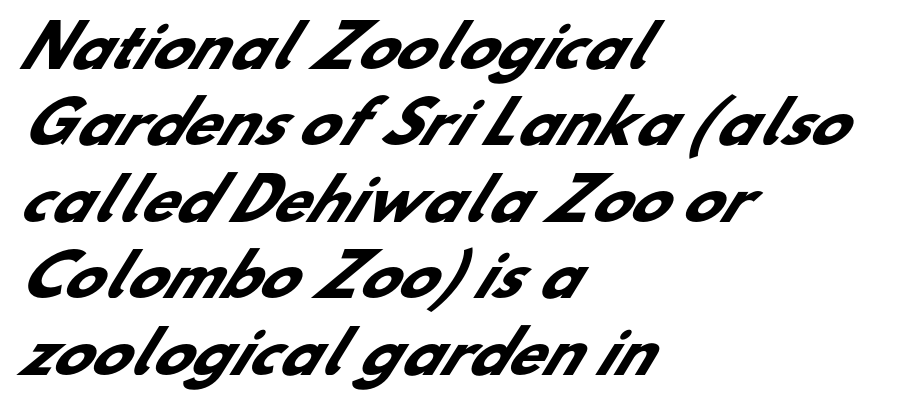
Q: Is the text bold? A: Yes.
Q: Is the typeface a serif or a sans-serif typeface? A: Sans-serif.
Q: Is the text underlined? A: No.
Q: How is the paragraph aligned? A: Left-aligned.
Q: Is the spacing between letters normal or unusually wide? A: Normal.
Q: Is the spacing between lines tight, normal or loose? A: Normal.
Q: Width (condensed, normal, or wide)? A: Normal.
Q: Stroke contrast? A: Low.
Q: x-height? A: Small.
Q: Monospaced? A: No.
